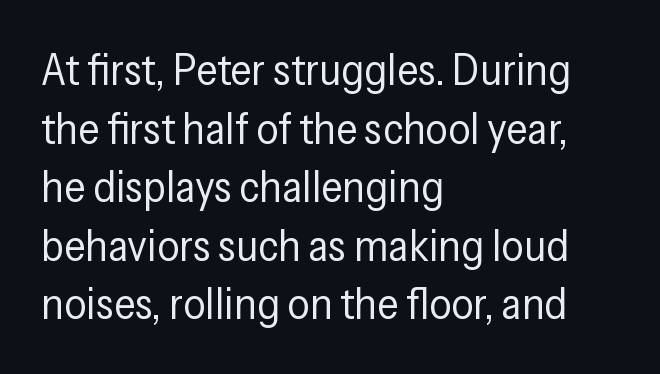
Q: Is the text bold? A: No.
Q: Is the text italic (slanted)? A: No, it is upright.
Q: Is the typeface a serif or a sans-serif typeface? A: Sans-serif.
Q: Is the text underlined? A: No.
Q: How is the paragraph aligned? A: Left-aligned.
Q: Is the spacing between letters normal or unusually wide? A: Normal.
Q: Is the spacing between lines tight, normal or loose? A: Normal.
Q: Width (condensed, normal, or wide)? A: Condensed.
Q: Stroke contrast? A: Low.
Q: x-height? A: Medium.
Q: Monospaced? A: No.
